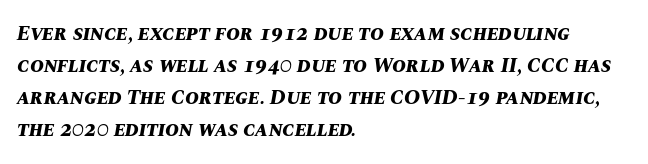
{"italic": "yes", "lean": "right", "slant_degrees": 10, "bold": "yes", "underline": "no", "align": "left", "line_spacing": "normal", "line_spacing_ratio": 1.53, "letter_spacing": "normal", "letter_spacing_em": 0.0, "glyph_px": 21}
